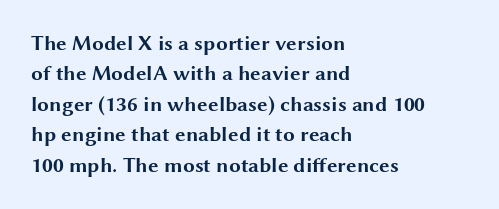
The image shows 21 px bold type, upright; set left-aligned, normal line spacing (1.45x), normal letter spacing, not underlined.
